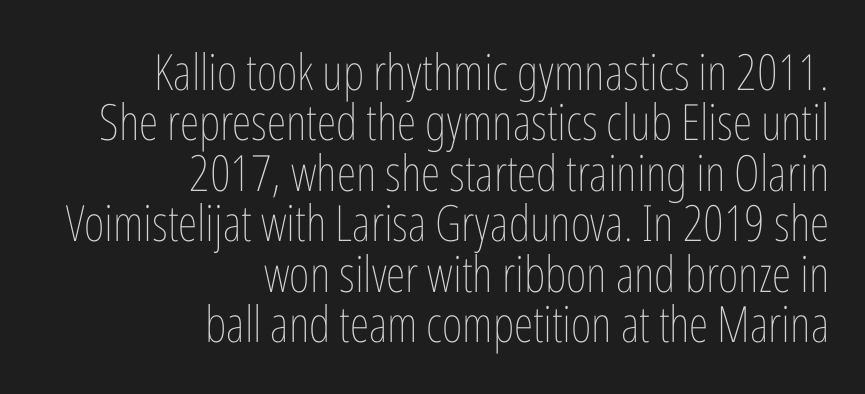
The image shows 50 px thin, condensed type, upright; set right-aligned, tight line spacing (1.01x), normal letter spacing, not underlined; low stroke contrast and a medium x-height.
